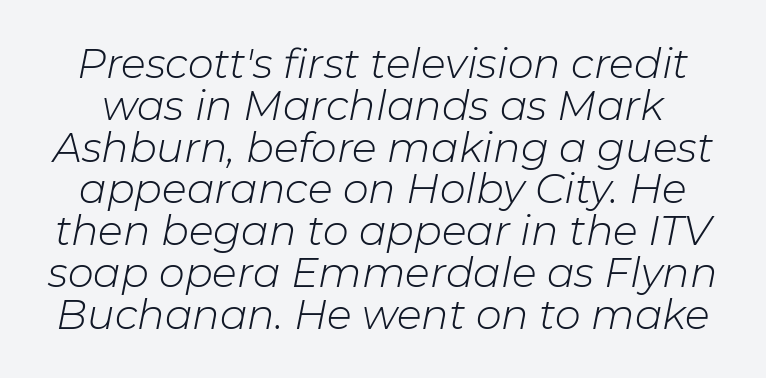
The space beneath each line is pristine and unruled. No extra ink here — the face is not bold. Think of a printed novel: that variable character pitch is what you see here. The line-height multiplier appears low, near solid setting. The font's italic variant was chosen for this text. This rendering leaves character spacing at its baseline value.
